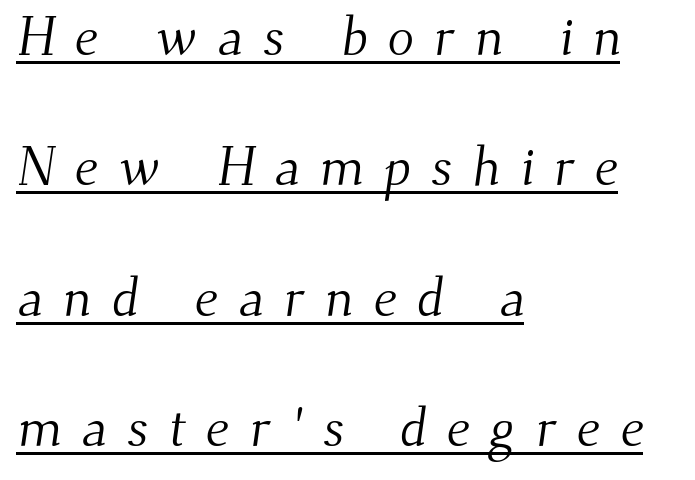
Q: Is the text bold? A: No.
Q: Is the typeface a serif or a sans-serif typeface? A: Serif.
Q: Is the text underlined? A: Yes.
Q: How is the paragraph aligned? A: Left-aligned.
Q: Is the spacing between letters normal or unusually wide? A: Unusually wide.
Q: Is the spacing between lines tight, normal or loose? A: Loose.
Q: Width (condensed, normal, or wide)? A: Normal.
Q: Stroke contrast? A: Medium.
Q: x-height? A: Small.
Q: Monospaced? A: No.
